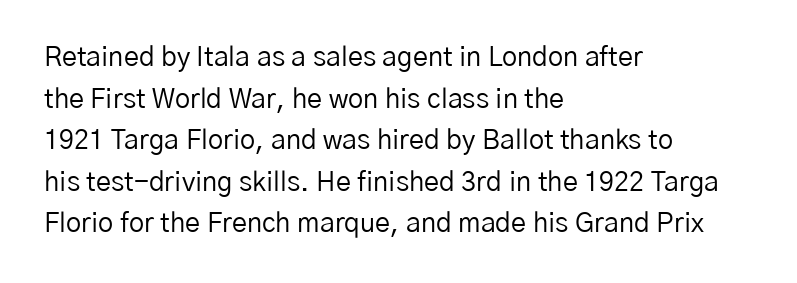
{"italic": "no", "bold": "no", "underline": "no", "align": "left", "line_spacing": "normal", "line_spacing_ratio": 1.54, "letter_spacing": "normal", "letter_spacing_em": 0.0, "glyph_px": 27}
